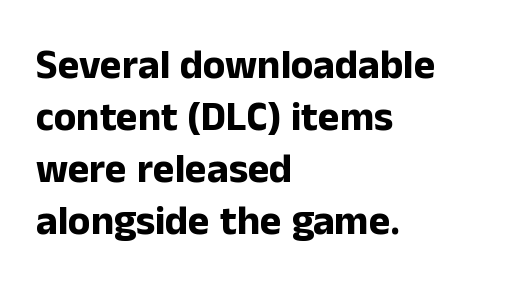
Rule under the text: the space is simply empty. Does the weight exceed regular? Yes, all the way to bold. The face used here is a sans, in the tradition of grotesques and geometrics. In terms of letterspacing, this is plain default setting. You could not count columns in this text — the font is proportionally spaced. Does the lettering tilt? It doesn't — this is upright.
